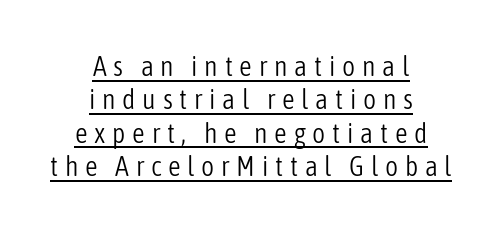
{"serif": "no", "italic": "no", "bold": "no", "weight": "light", "width": "condensed", "stroke_contrast": "low", "x_height": "medium", "monospaced": "no", "underline": "yes", "align": "center", "line_spacing_ratio": 1.19, "letter_spacing": "wide", "letter_spacing_em": 0.24, "glyph_px": 28}
